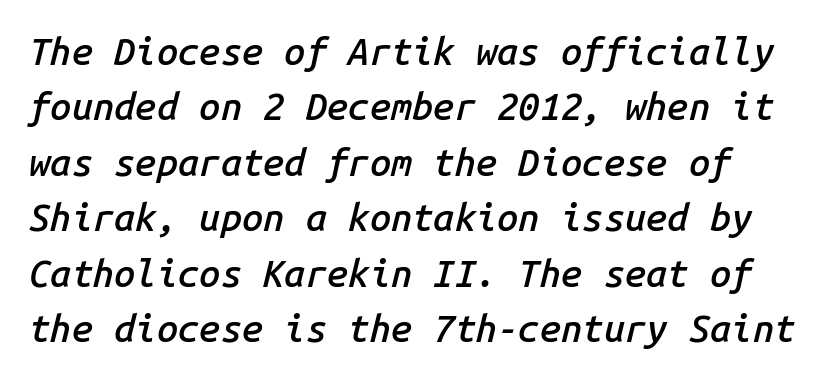
The image shows 38 px semibold type, italic (leaning right), monospaced; set normal line spacing (1.46x), normal letter spacing, not underlined; low stroke contrast and a medium x-height.
